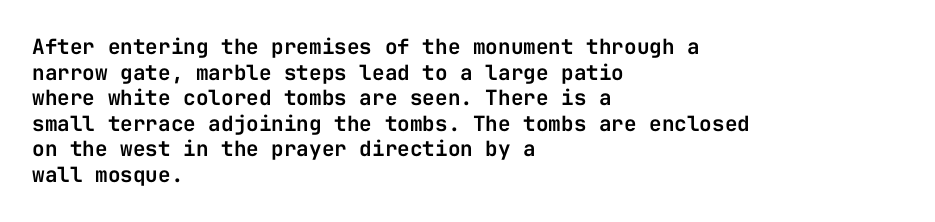
Q: Is the text italic (slanted)? A: No, it is upright.
Q: Is the text underlined? A: No.
Q: How is the paragraph aligned? A: Left-aligned.
Q: Is the spacing between letters normal or unusually wide? A: Normal.
